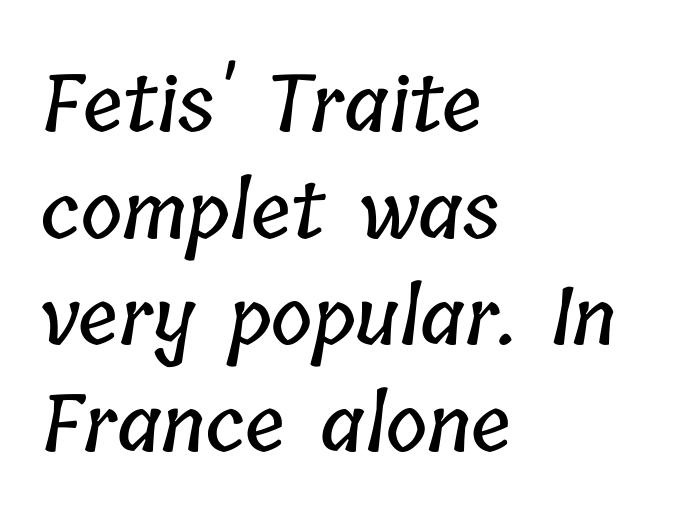
The horizontal fit of the characters is conventional and even. Underlining? Definitely not there. One glance says typical: line gaps are just what's usual. Does the copy run flush right? No — it runs flush left. Each letter keeps its own natural width here, so spacing adapts to shape.
